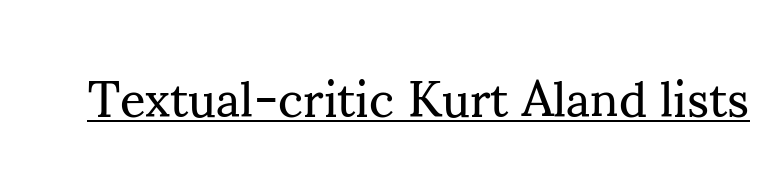
{"serif": "yes", "italic": "no", "bold": "no", "weight": "regular", "width": "normal", "stroke_contrast": "medium", "x_height": "small", "monospaced": "no", "underline": "yes", "letter_spacing": "normal", "letter_spacing_em": 0.0, "glyph_px": 50}
